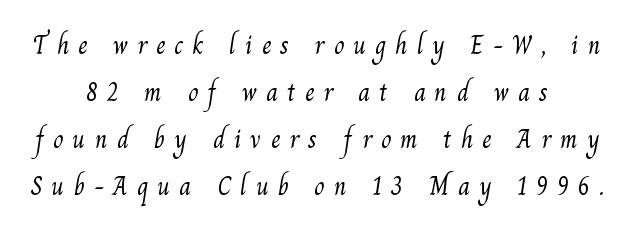
Q: Is the text bold? A: No.
Q: Is the text underlined? A: No.
Q: Is the spacing between letters normal or unusually wide? A: Unusually wide.
